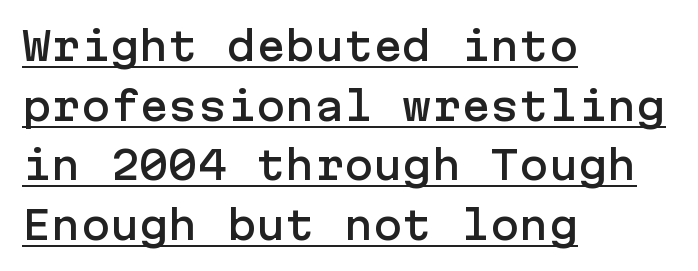
The image shows 39 px sans-serif type, upright; set left-aligned, normal line spacing (1.53x), normal letter spacing, underlined; low stroke contrast and a medium x-height.
